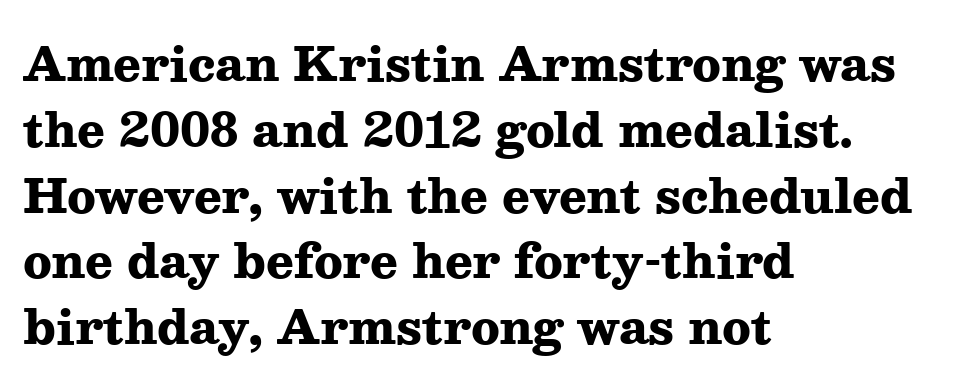
Unlike a clean sans, this face finishes its strokes with serifs. Horizontal alignment here is leftward, the default for most running prose. Nobody touched the tracking dial on this one. This sample has the flowing, uneven cadence of proportional lettering.
